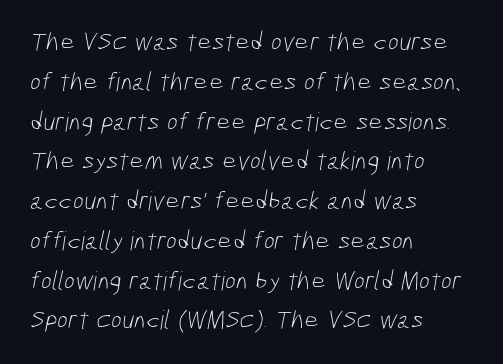
The image shows 26 px text type; set left-aligned, normal line spacing (1.53x), normal letter spacing, not underlined.
